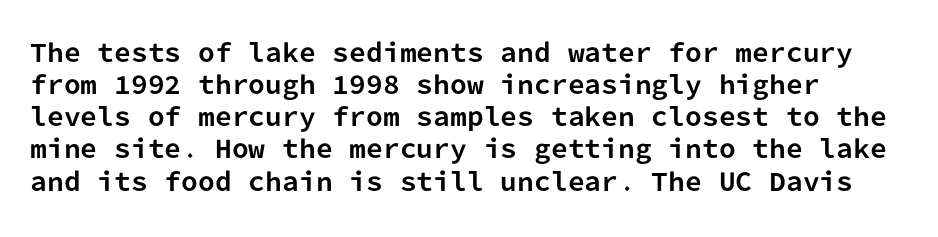
{"italic": "no", "bold": "yes", "underline": "no", "align": "left", "line_spacing": "normal", "line_spacing_ratio": 1.34, "letter_spacing": "normal", "letter_spacing_em": 0.0, "glyph_px": 24}
